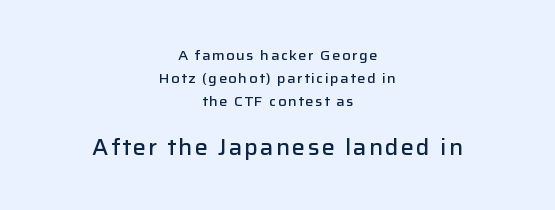
{"italic": "no", "bold": "semi", "underline": "no", "align": "center", "line_spacing": "normal", "line_spacing_ratio": 1.64, "larger_block": "second", "size_ratio": 1.57, "glyph_px": 22}
